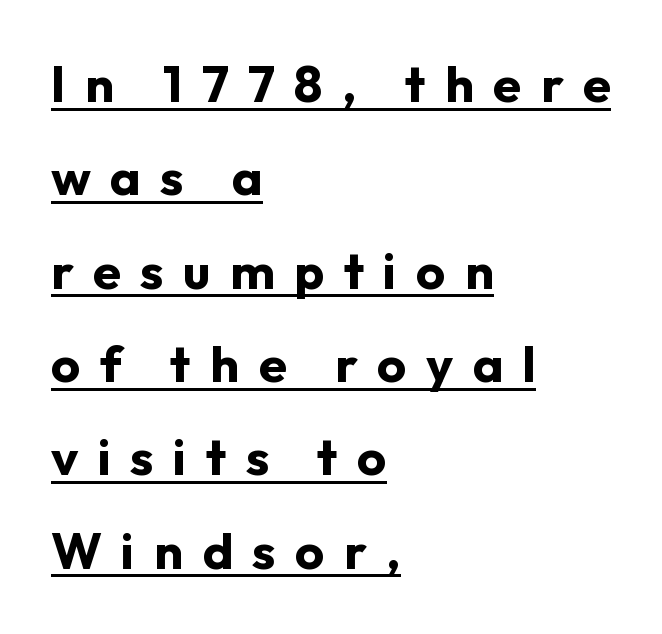
The font is running at its bold setting. The string is rendered with underlining switched on. Here the glyphs are tracked loosely, breaking word shapes into spaced letters. Reading down the block, your eye returns to a fixed left position each line. This sample has the flowing, uneven cadence of proportional lettering. The type family on display is of the sans-serif kind.
